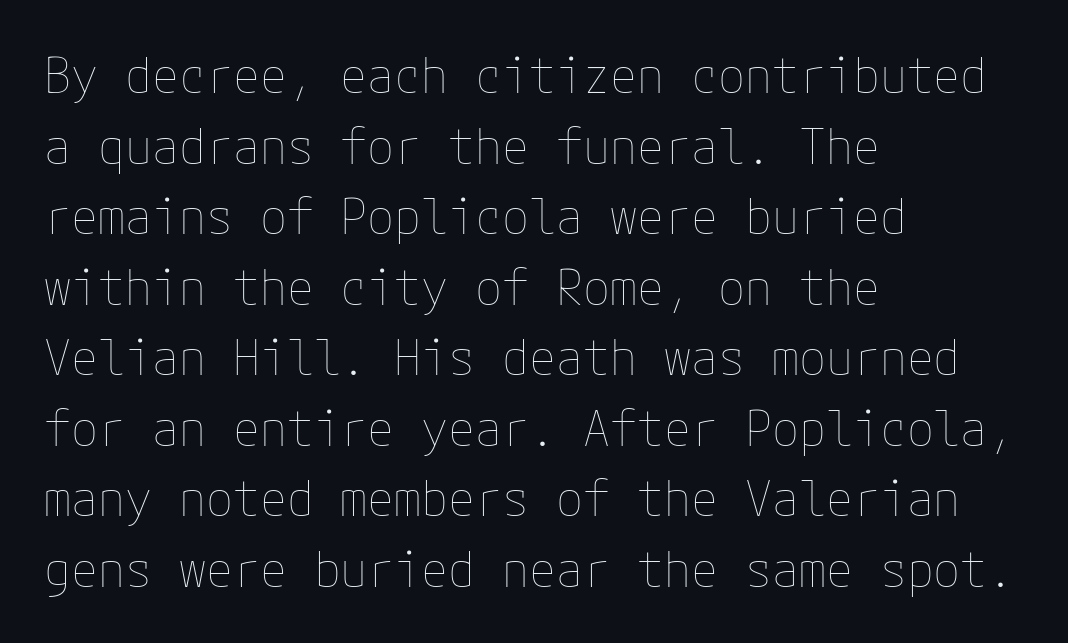
Q: Is the text bold? A: No.
Q: Is the text italic (slanted)? A: No, it is upright.
Q: Is the text underlined? A: No.
Q: How is the paragraph aligned? A: Left-aligned.
Q: Is the spacing between letters normal or unusually wide? A: Normal.
Q: Is the spacing between lines tight, normal or loose? A: Normal.
Q: Width (condensed, normal, or wide)? A: Normal.
Q: Stroke contrast? A: Low.
Q: x-height? A: Medium.
